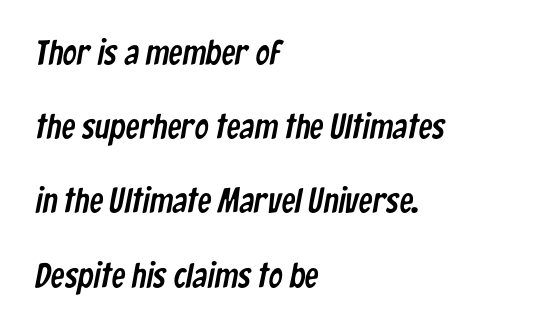
Q: Is the typeface a serif or a sans-serif typeface? A: Sans-serif.
Q: Is the text underlined? A: No.
Q: How is the paragraph aligned? A: Left-aligned.
Q: Is the spacing between letters normal or unusually wide? A: Normal.
Q: Is the spacing between lines tight, normal or loose? A: Loose.
Q: Width (condensed, normal, or wide)? A: Condensed.
Q: Stroke contrast? A: Low.
Q: x-height? A: Medium.
Q: Monospaced? A: No.
